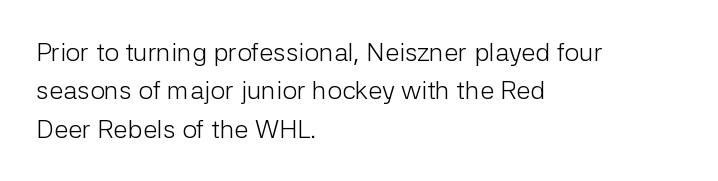
Leftover space on each line is placed entirely after the last word. The font sits on the lighter half of the weight spectrum, regular included. Here the glyphs are tracked normally, forming tight word shapes. Evenly set lines give the paragraph a standard silhouette. The area under the type is left untouched. The letters stand upright; this is a roman face.
